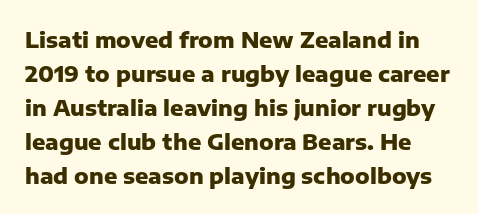
Underlining? Definitely not there. The vertical gap from one line to the next is medium. Glyph-to-glyph distance matches everyday printed text. Italic? Not at all — the glyphs are vertical. Weight check: bold — yes, fully.
